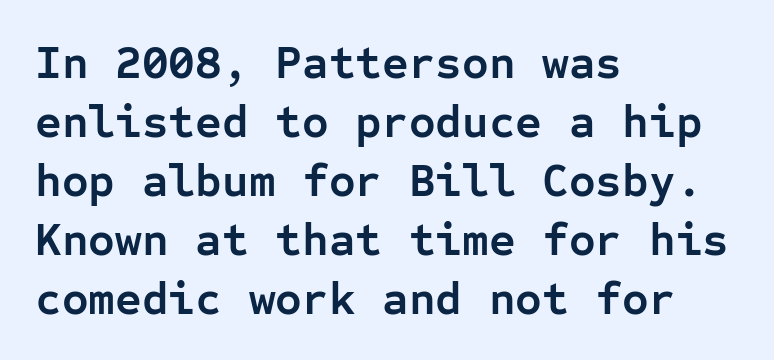
Typeset ragged right — the left edge is the straight one. Posture: vertical. Plain, unruled lines of type. The sample has been set heavy, in full bold.
